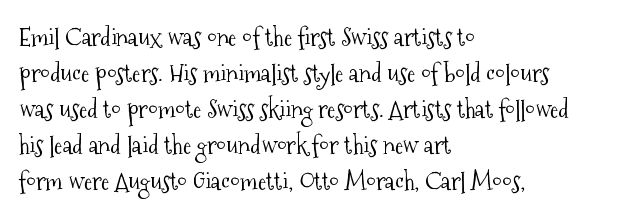
The rendering anchors every line to the left-hand side. Words appear dense and cohesive because spacing is normal. Does the leading feel generous? No, just average. A quiet, ordinary-to-light weight characterises the typeface.
